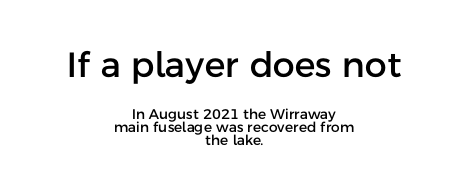
{"serif": "no", "italic": "no", "width": "normal", "stroke_contrast": "low", "x_height": "medium", "monospaced": "no", "underline": "no", "align": "center", "line_spacing": "tight", "line_spacing_ratio": 0.96, "letter_spacing": "normal", "letter_spacing_em": 0.0, "larger_block": "first", "size_ratio": 2.5, "glyph_px": 35}
